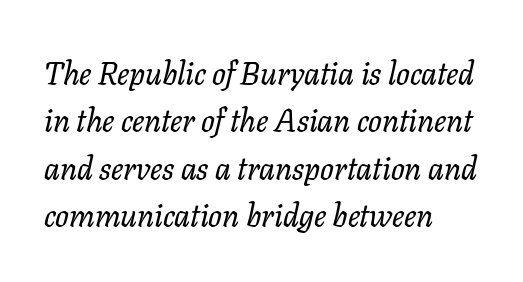
The image shows 32 px serif type, italic (leaning right); set left-aligned, normal line spacing (1.48x), normal letter spacing, not underlined; low stroke contrast and a medium x-height.
